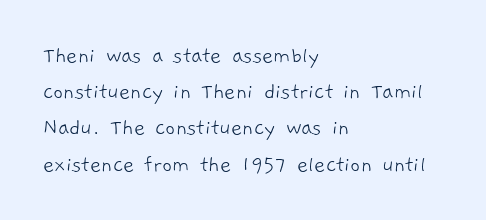
{"bold": "no", "underline": "no", "align": "left", "line_spacing": "normal", "line_spacing_ratio": 1.51, "letter_spacing": "normal", "letter_spacing_em": 0.0, "glyph_px": 24}
